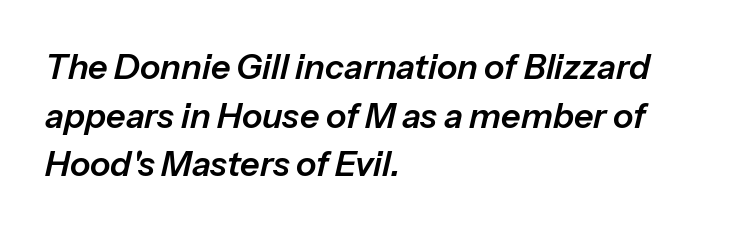
This sample is left-justified, so line endings fall wherever the words run out. If you drew a line through each stem, it would be angled. Standard letterfit; no display-style spreading of the glyphs. In terms of leading, this rendering sits right in the middle.
